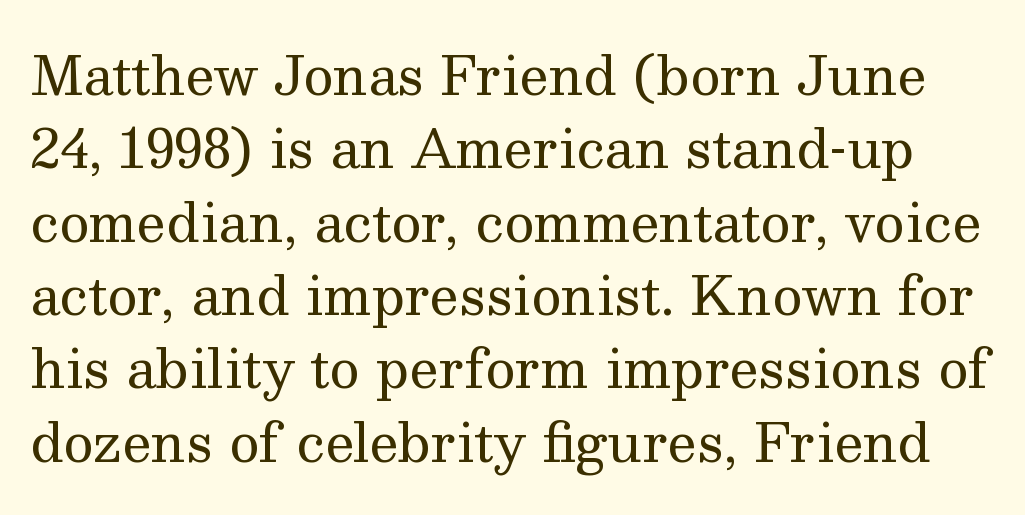
The image shows 52 px regular-weight serif type, upright; set normal line spacing (1.41x), normal letter spacing, not underlined; medium stroke contrast and a medium x-height.
